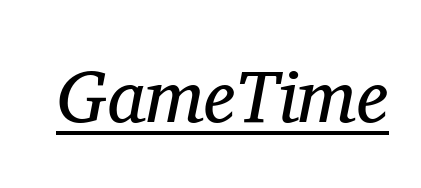
{"serif": "yes", "italic": "yes", "lean": "right", "slant_degrees": 11, "bold": "no", "weight": "regular", "width": "normal", "stroke_contrast": "medium", "x_height": "medium", "monospaced": "no", "underline": "yes", "letter_spacing": "normal", "letter_spacing_em": 0.0, "glyph_px": 74}
